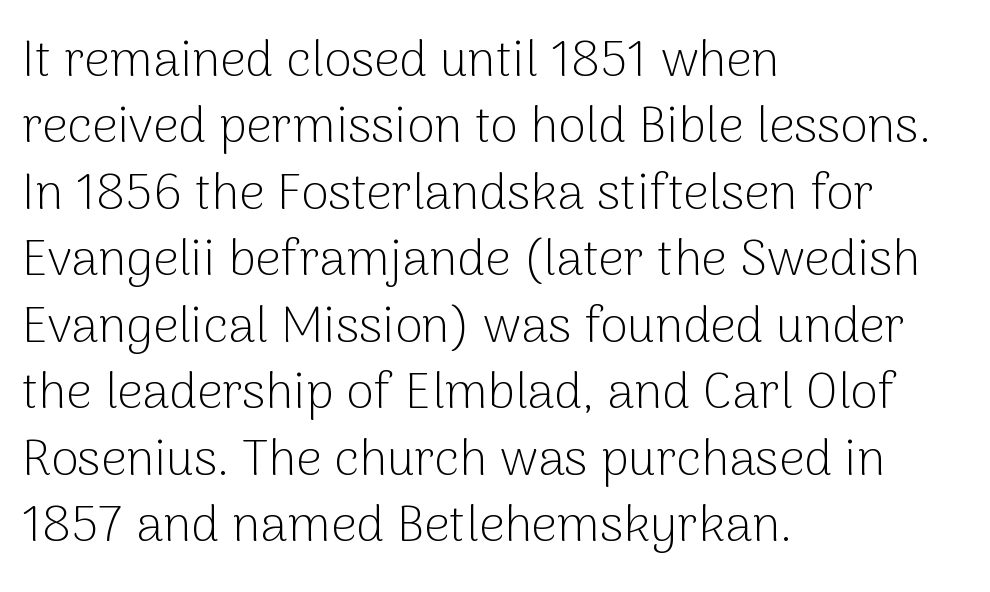
The image shows 50 px light sans-serif type, upright; set left-aligned, normal line spacing (1.33x), normal letter spacing, not underlined; low stroke contrast and a medium x-height.
